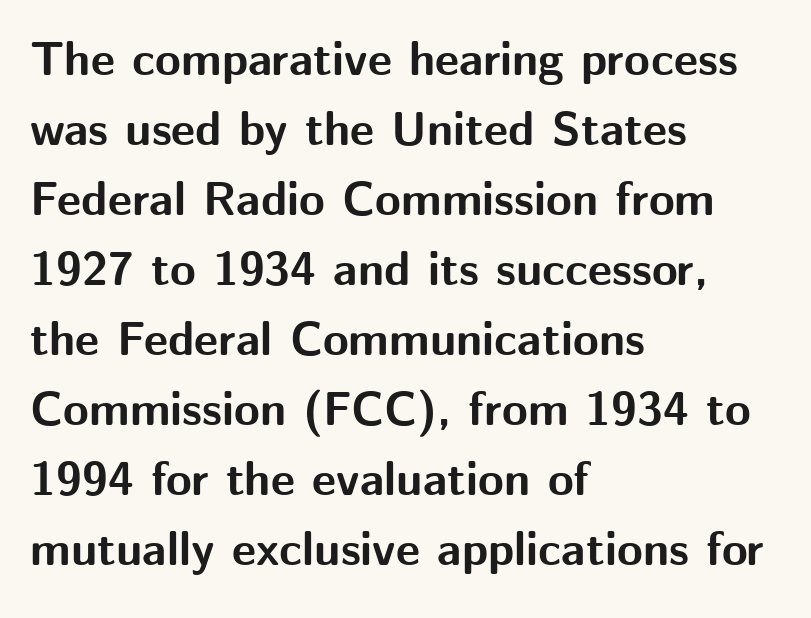
Q: Is the text bold? A: Yes.
Q: Is the text italic (slanted)? A: No, it is upright.
Q: Is the typeface a serif or a sans-serif typeface? A: Sans-serif.
Q: Is the text underlined? A: No.
Q: How is the paragraph aligned? A: Left-aligned.
Q: Is the spacing between letters normal or unusually wide? A: Normal.
Q: Is the spacing between lines tight, normal or loose? A: Normal.
Q: Width (condensed, normal, or wide)? A: Normal.
Q: Stroke contrast? A: Medium.
Q: x-height? A: Medium.
Q: Monospaced? A: No.
